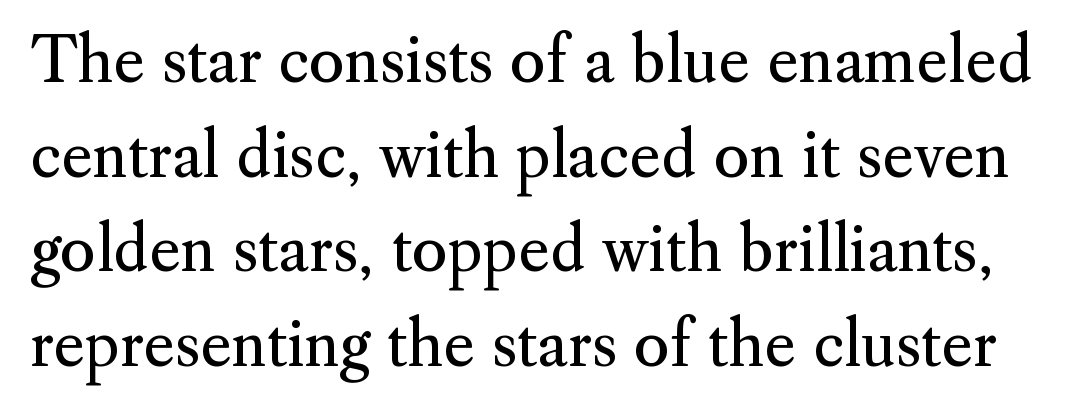
Bold? No — there's no thickening of the strokes. The area under the type is left untouched. The face used here is rendered with its standard letterfit. Do the characters align in a grid? No, the font is proportional. These lines were composed using upright roman letters. Unlike a clean sans, this face finishes its strokes with serifs.
